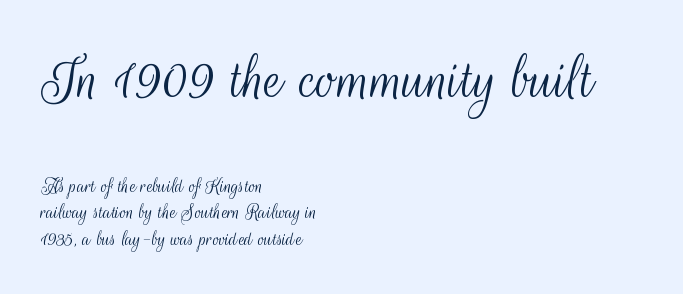
Nothing sits at the stroke ends, so this counts as sans-serif. Looks like regular typesetting: each glyph gets only the width it needs. Typesetter's note — upper block bumped up in size, lower block left smaller. Standard letterfit; no display-style spreading of the glyphs. Type without underlining.
